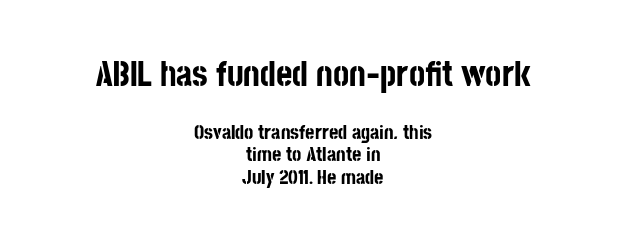
Size hierarchy here favors the leading block over the trailing one. Ordinary non-slanted type is in use. Descenders are the only things crossing below the line. The block of text is dense from top to bottom, with scant space between rows. Each letter keeps its own natural width here, so spacing adapts to shape.
